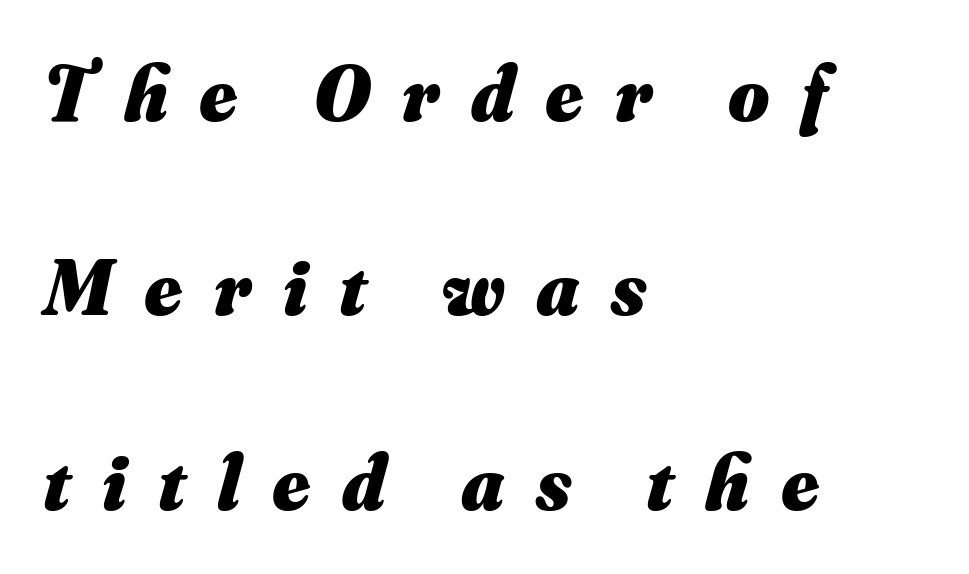
Vertically, the passage feels expansive, rows floating well apart. Looking at the ascenders, they clearly lean. What stands out about the letter spacing? Its width — letters are far apart. This rendering uses left alignment, leaving the right contour irregular.
